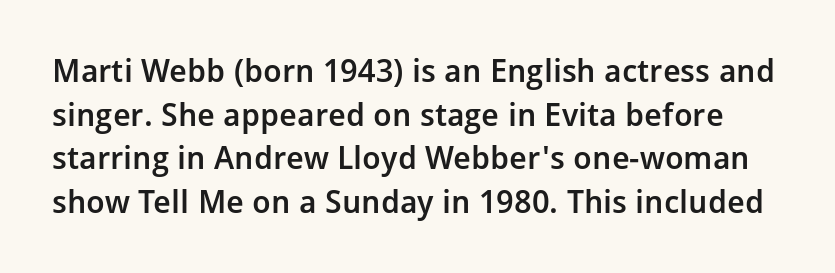
Q: Is the text bold? A: Semi-bold.
Q: Is the text italic (slanted)? A: No, it is upright.
Q: Is the typeface a serif or a sans-serif typeface? A: Sans-serif.
Q: Is the text underlined? A: No.
Q: Is the spacing between letters normal or unusually wide? A: Normal.
Q: Is the spacing between lines tight, normal or loose? A: Normal.
Q: Width (condensed, normal, or wide)? A: Normal.
Q: Stroke contrast? A: Low.
Q: x-height? A: Medium.
Q: Monospaced? A: No.
